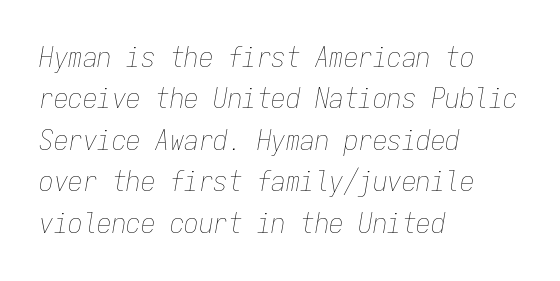
Q: Is the text bold? A: No.
Q: Is the text italic (slanted)? A: Yes, it leans right by about 9 degrees.
Q: Is the text underlined? A: No.
Q: How is the paragraph aligned? A: Left-aligned.
Q: Is the spacing between letters normal or unusually wide? A: Normal.
Q: Is the spacing between lines tight, normal or loose? A: Normal.
Q: Width (condensed, normal, or wide)? A: Condensed.
Q: Stroke contrast? A: Low.
Q: x-height? A: Medium.
Q: Monospaced? A: Yes.
